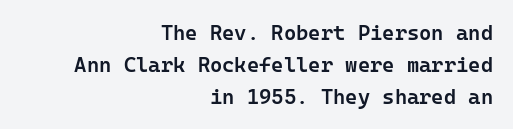
Q: Is the text bold? A: Semi-bold.
Q: Is the text italic (slanted)? A: No, it is upright.
Q: Is the text underlined? A: No.
Q: How is the paragraph aligned? A: Right-aligned.
Q: Is the spacing between letters normal or unusually wide? A: Normal.
Q: Is the spacing between lines tight, normal or loose? A: Normal.
